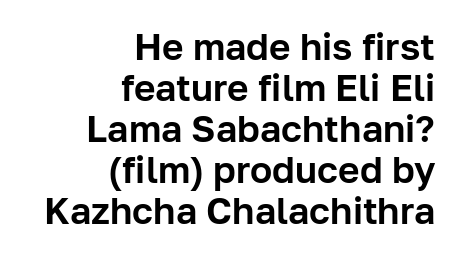
Q: Is the text italic (slanted)? A: No, it is upright.
Q: Is the typeface a serif or a sans-serif typeface? A: Sans-serif.
Q: Is the text underlined? A: No.
Q: How is the paragraph aligned? A: Right-aligned.
Q: Is the spacing between letters normal or unusually wide? A: Normal.
Q: Is the spacing between lines tight, normal or loose? A: Tight.
Q: Width (condensed, normal, or wide)? A: Normal.
Q: Stroke contrast? A: Low.
Q: x-height? A: Medium.
Q: Monospaced? A: No.
